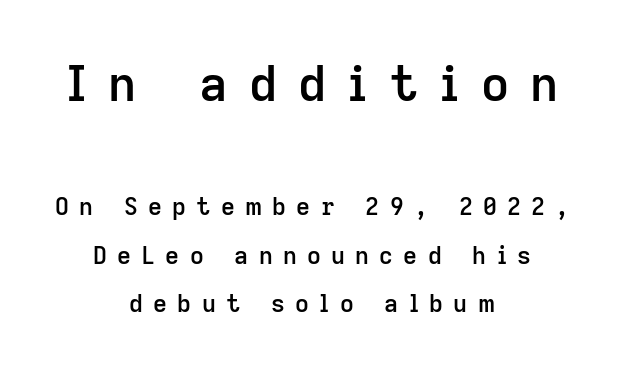
Horizontal alignment here is central, giving a formal, balanced look. There is plenty of visible air inserted between adjacent glyphs. Proportional: the letters do not fall into vertical columns. To sum up the face: it is a sans, with no serifs.
